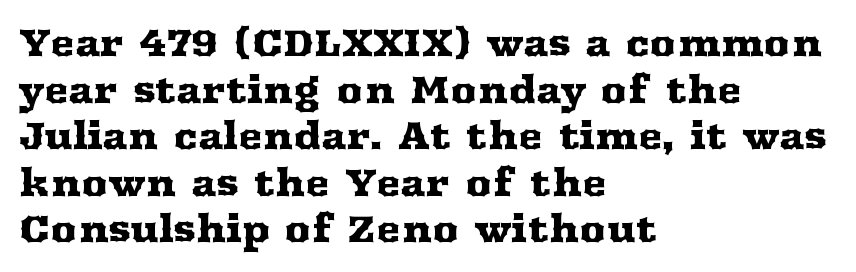
The image shows 37 px wide serif type, upright; set left-aligned, normal line spacing (1.26x), normal letter spacing, not underlined; medium stroke contrast and a medium x-height.
